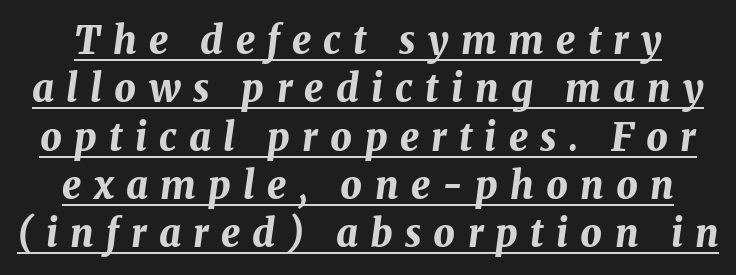
The image shows 38 px bold type, italic (leaning right); set normal line spacing (1.27x), unusually wide letter spacing (+0.32 em), underlined; medium stroke contrast and a medium x-height.
